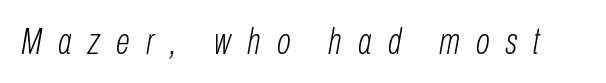
{"italic": "yes", "lean": "right", "slant_degrees": 10, "bold": "no", "weight": "light", "width": "condensed", "stroke_contrast": "low", "x_height": "medium", "monospaced": "no", "underline": "no", "letter_spacing": "wide", "letter_spacing_em": 0.44, "glyph_px": 37}
